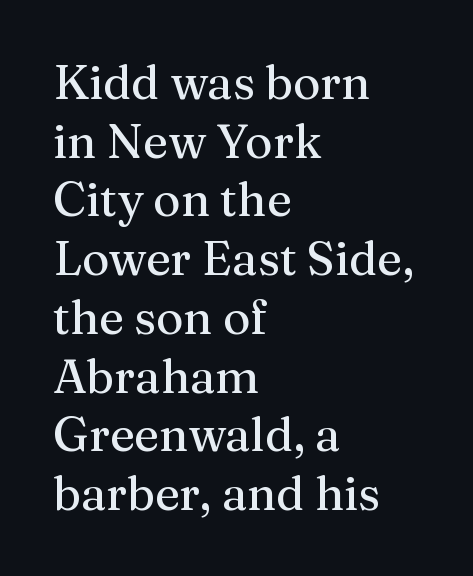
Q: Is the text italic (slanted)? A: No, it is upright.
Q: Is the typeface a serif or a sans-serif typeface? A: Serif.
Q: Is the text underlined? A: No.
Q: How is the paragraph aligned? A: Left-aligned.
Q: Is the spacing between letters normal or unusually wide? A: Normal.
Q: Is the spacing between lines tight, normal or loose? A: Normal.
Q: Width (condensed, normal, or wide)? A: Normal.
Q: Stroke contrast? A: Medium.
Q: x-height? A: Medium.
Q: Monospaced? A: No.
